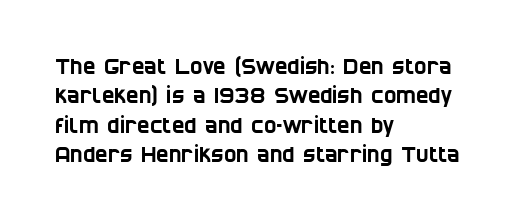
Check under the words: just untouched page. In terms of leading, this rendering sits right in the middle. The text block is weighted toward the left margin, trailing off unevenly rightward. Short note: letters normally spaced.
